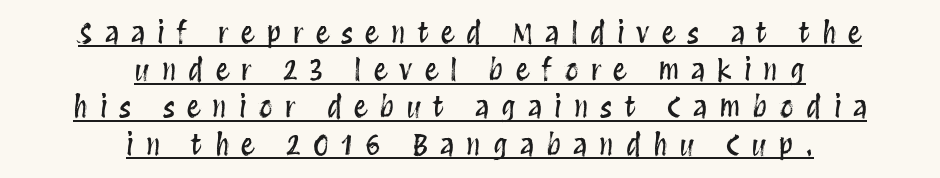
Q: Is the text italic (slanted)? A: No, it is upright.
Q: Is the text underlined? A: Yes.
Q: How is the paragraph aligned? A: Centered.
Q: Is the spacing between letters normal or unusually wide? A: Unusually wide.
Q: Is the spacing between lines tight, normal or loose? A: Normal.
Q: Width (condensed, normal, or wide)? A: Condensed.
Q: Stroke contrast? A: Medium.
Q: x-height? A: Large.
Q: Monospaced? A: No.
